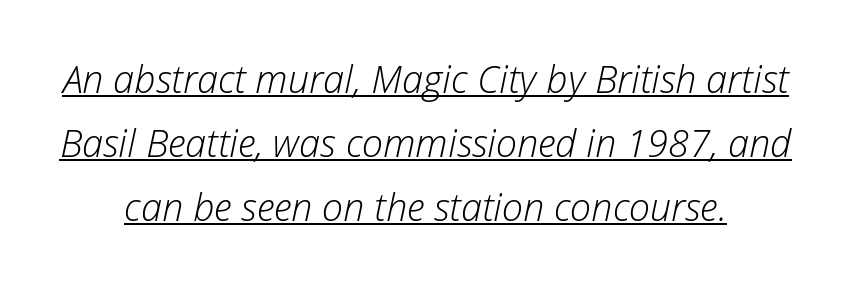
The vertical gap from one line to the next is medium. Glyph-to-glyph distance matches everyday printed text. Horizontal alignment here is central, giving a formal, balanced look. Every character sits at an angle, as italics do. The rendering uses the underline text-decoration. These lines are rendered in a variable-pitch font.
